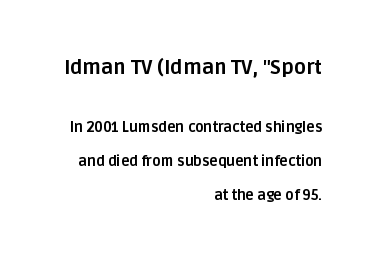
Bare-footed words on every line. These lines are set flush right with a ragged left edge. The space between consecutive lines is lavish. On the weight axis this lands at bold, roughly 700. It's the straight-up-and-down kind of type.
